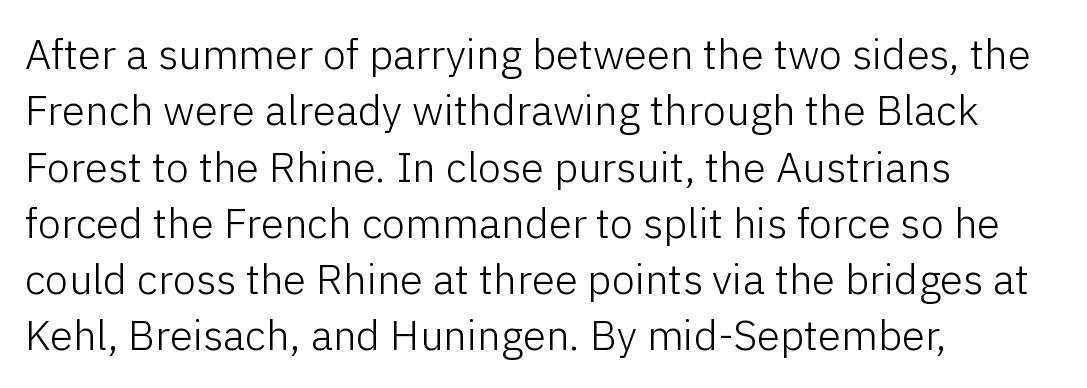
The image shows 42 px light sans-serif type, upright; set left-aligned, normal line spacing (1.34x), normal letter spacing, not underlined; low stroke contrast and a medium x-height.
